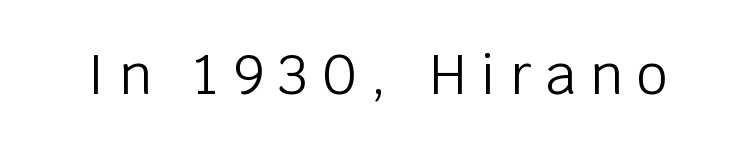
The image shows 55 px light sans-serif type, upright; set unusually wide letter spacing (+0.25 em), not underlined; low stroke contrast and a large x-height.
